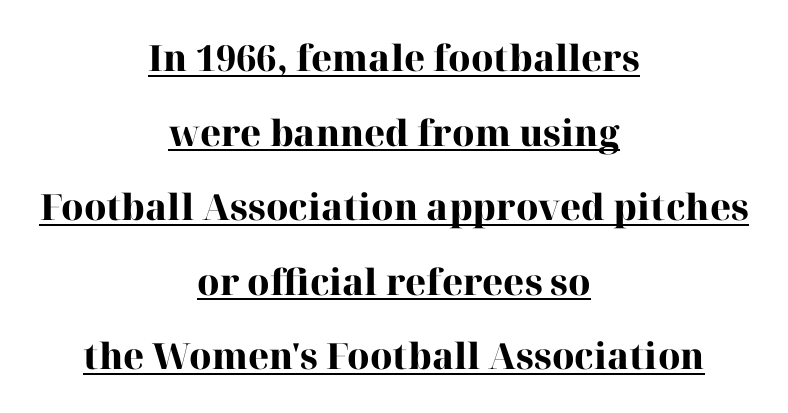
The image shows 36 px heavy serif type, upright; set centered, loose line spacing (2.07x), normal letter spacing, underlined; high stroke contrast and a medium x-height.
